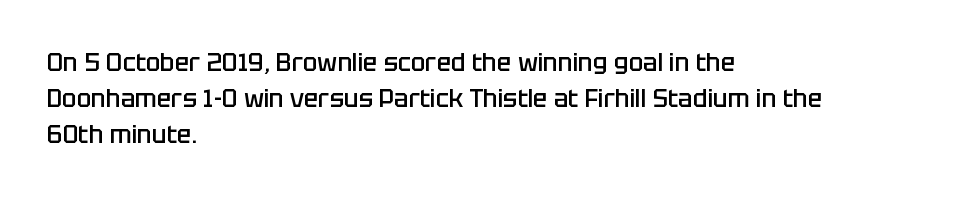
{"italic": "no", "bold": "semi", "underline": "no", "align": "left", "line_spacing": "normal", "line_spacing_ratio": 1.51, "letter_spacing": "normal", "letter_spacing_em": 0.0, "glyph_px": 24}
